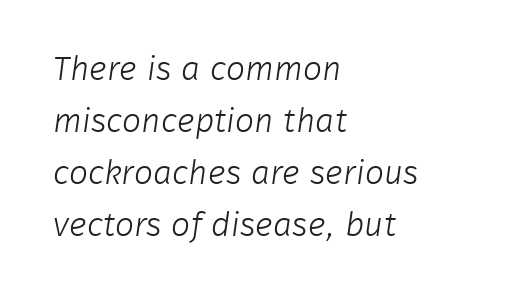
A typesetter would call this proportional, since set widths differ per character. The passage shown stacks its lines at a standard gap. Is the stroke heavy? The answer is a plain regular-or-lighter. The text was rendered using a sans face with plain stroke endings. The paragraph has a hard left edge and a soft right edge. The passage shown is not underscored anywhere.
